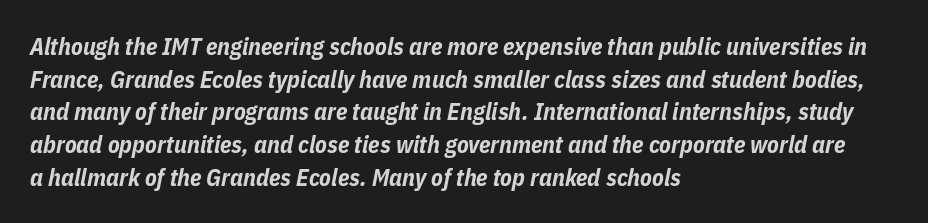
{"italic": "yes", "lean": "right", "slant_degrees": 11, "bold": "yes", "underline": "no", "align": "left", "line_spacing": "normal", "line_spacing_ratio": 1.36, "letter_spacing": "normal", "letter_spacing_em": 0.0, "glyph_px": 24}
